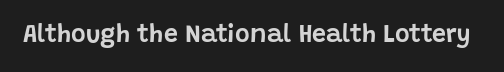
{"italic": "no", "underline": "no", "letter_spacing": "normal", "letter_spacing_em": 0.0, "glyph_px": 25}
